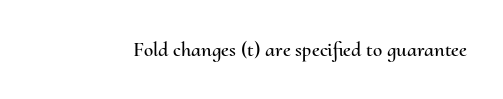
Every character sits straight up, as roman type does. The string is rendered with underlining switched off. Students, note that the glyphs here touch the page at normal intervals.
